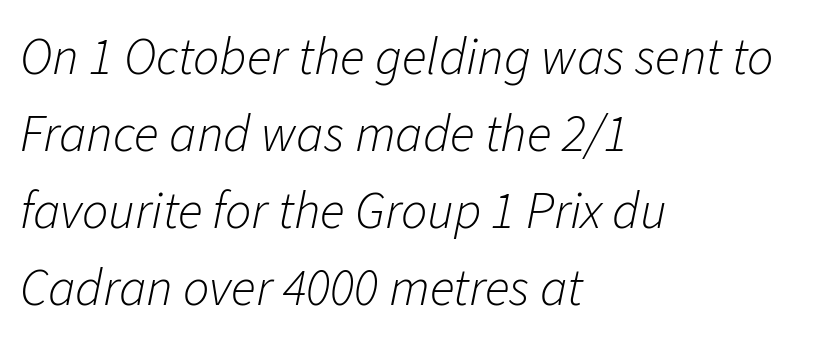
{"italic": "yes", "lean": "right", "slant_degrees": 11, "bold": "no", "weight": "light", "width": "normal", "stroke_contrast": "low", "x_height": "medium", "monospaced": "no", "underline": "no", "align": "left", "line_spacing": "normal", "line_spacing_ratio": 1.48, "letter_spacing": "normal", "letter_spacing_em": 0.0, "glyph_px": 52}
